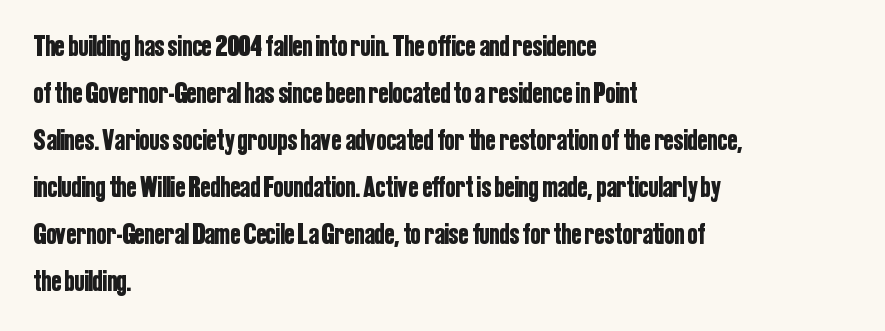
Q: Is the text italic (slanted)? A: No, it is upright.
Q: Is the typeface a serif or a sans-serif typeface? A: Sans-serif.
Q: Is the text underlined? A: No.
Q: How is the paragraph aligned? A: Left-aligned.
Q: Is the spacing between letters normal or unusually wide? A: Normal.
Q: Is the spacing between lines tight, normal or loose? A: Normal.
Q: Width (condensed, normal, or wide)? A: Condensed.
Q: Stroke contrast? A: Low.
Q: x-height? A: Medium.
Q: Monospaced? A: No.
